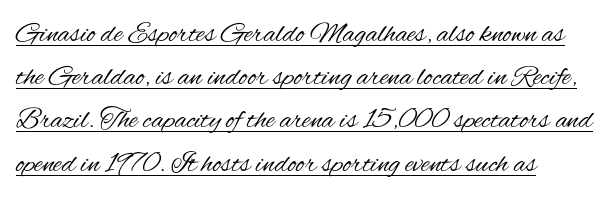
Q: Is the text bold? A: No.
Q: Is the text italic (slanted)? A: Yes.
Q: Is the typeface a serif or a sans-serif typeface? A: Sans-serif.
Q: Is the text underlined? A: Yes.
Q: How is the paragraph aligned? A: Left-aligned.
Q: Is the spacing between letters normal or unusually wide? A: Normal.
Q: Is the spacing between lines tight, normal or loose? A: Normal.
Q: Width (condensed, normal, or wide)? A: Condensed.
Q: Stroke contrast? A: Medium.
Q: x-height? A: Small.
Q: Monospaced? A: No.
